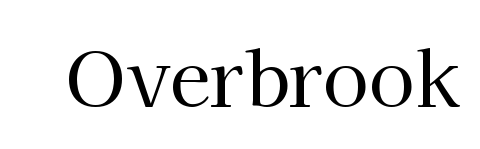
The image shows 75 px regular-weight serif type, upright; set normal letter spacing, not underlined; high stroke contrast and a medium x-height.
